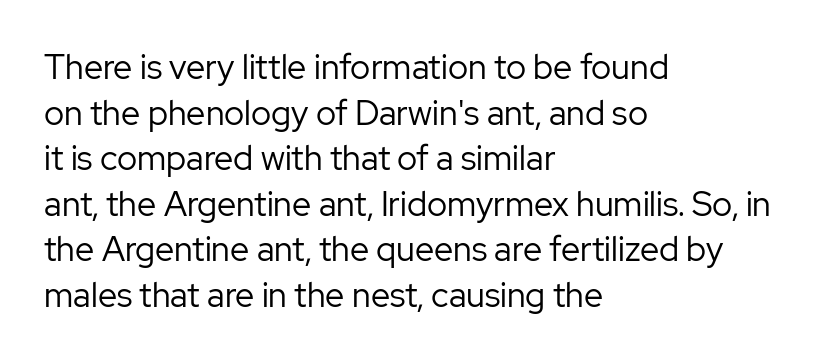
The line-height multiplier appears to be the usual default. The lines are quadded left. No chunkiness to these letters — they're not bold. I'd call this a sans setting — the letters go barefoot. Rule under the text: the space is simply empty. Letter spacing: default.
